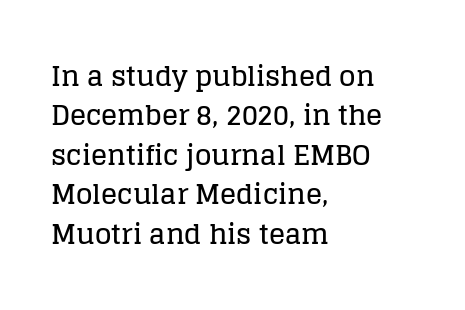
{"italic": "no", "underline": "no", "align": "left", "line_spacing": "normal", "line_spacing_ratio": 1.46, "letter_spacing": "normal", "letter_spacing_em": 0.0, "glyph_px": 27}
